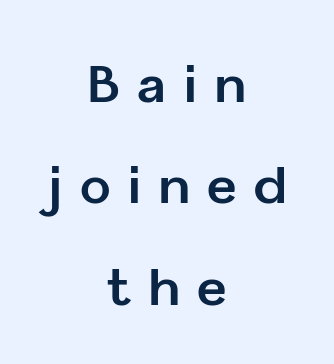
Compared with typical paragraphs, the rows here are farther apart. A clean baseline with only descenders dipping below it. No feet cap the strokes, marking this as sans-serif type. Tracking value appears strongly positive — letters spread wide.
